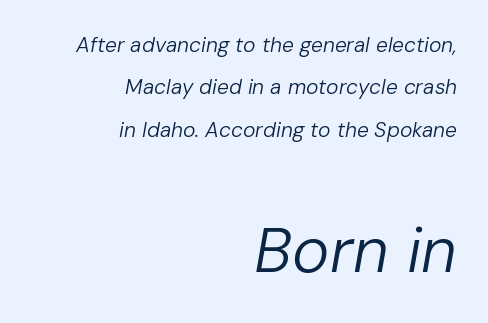
{"italic": "yes", "lean": "right", "slant_degrees": 10, "bold": "no", "weight": "regular", "width": "normal", "stroke_contrast": "low", "x_height": "medium", "monospaced": "no", "underline": "no", "align": "right", "line_spacing": "loose", "line_spacing_ratio": 2.02, "letter_spacing": "normal", "letter_spacing_em": 0.0, "larger_block": "second", "size_ratio": 3.0, "glyph_px": 63}
